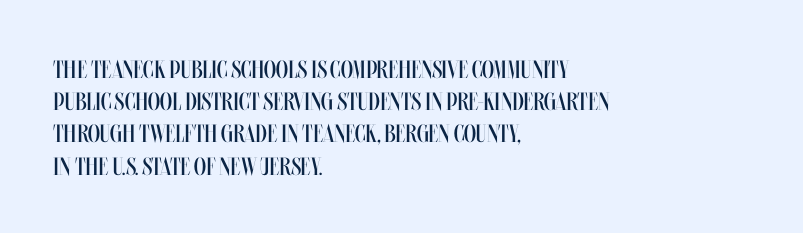
The image shows 25 px text type, upright; set left-aligned, normal line spacing (1.29x), normal letter spacing, not underlined.
